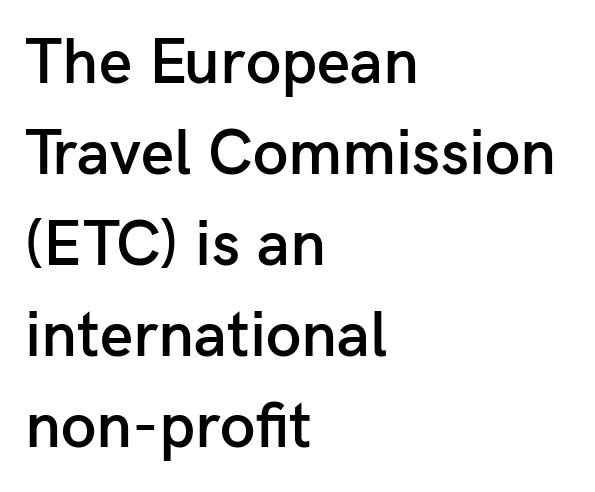
The image shows 64 px semibold sans-serif type, upright; set left-aligned, normal line spacing (1.42x), normal letter spacing, not underlined; low stroke contrast and a medium x-height.
